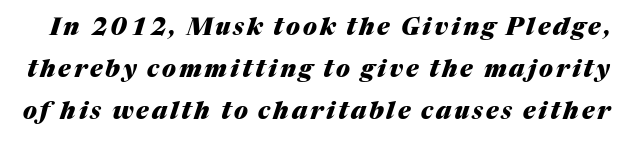
{"italic": "yes", "lean": "right", "slant_degrees": 17, "bold": "yes", "underline": "no", "line_spacing_ratio": 1.76, "glyph_px": 24}
